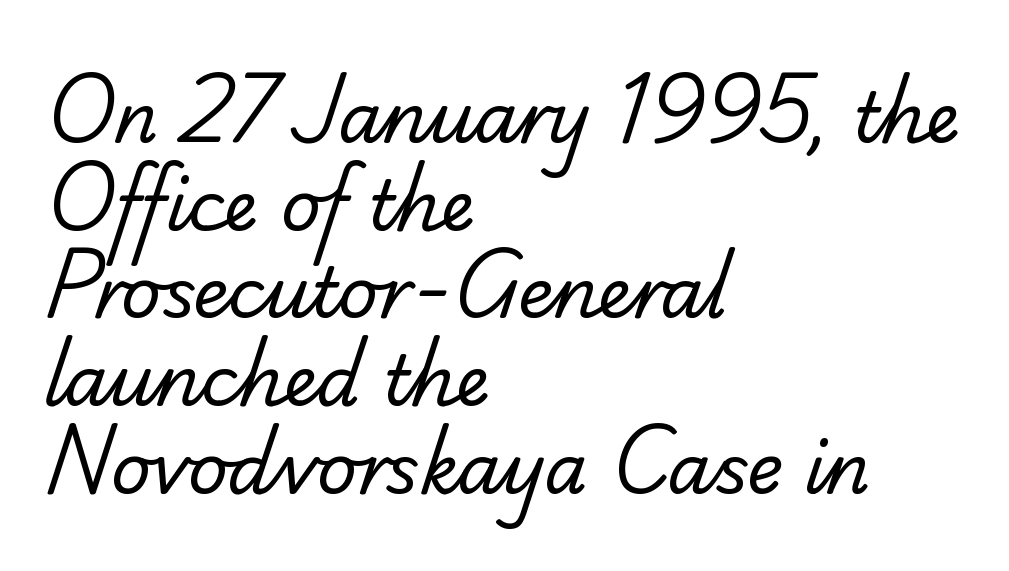
The image shows 69 px regular-weight serif type; set left-aligned, normal line spacing (1.27x), normal letter spacing, not underlined; low stroke contrast and a small x-height.
